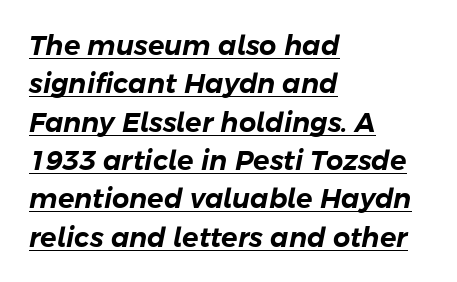
Caption: multi-line text, flush left, ragged right. Does a line run under the words? Yes, clearly. Emphasis-style slanted type is in use. The tracking reads as untouched default to a designer's eye. Line spacing here is normal.
